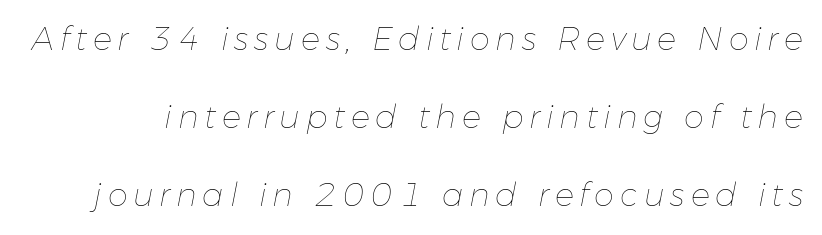
Q: Is the text bold? A: No.
Q: Is the text italic (slanted)? A: Yes, it leans right by about 11 degrees.
Q: Is the text underlined? A: No.
Q: Is the spacing between lines tight, normal or loose? A: Loose.
Q: Width (condensed, normal, or wide)? A: Normal.
Q: Stroke contrast? A: Low.
Q: x-height? A: Medium.
Q: Monospaced? A: No.
